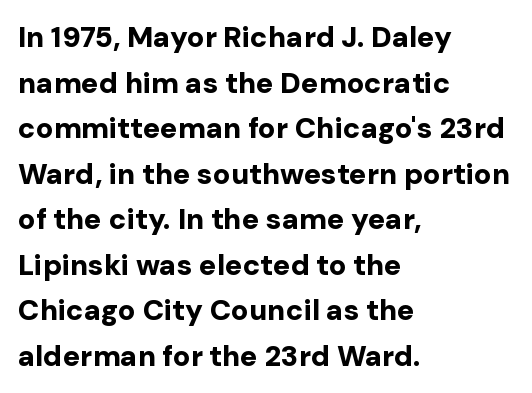
The image shows 29 px bold sans-serif type, upright; set left-aligned, normal line spacing (1.57x), normal letter spacing, not underlined; low stroke contrast and a medium x-height.
